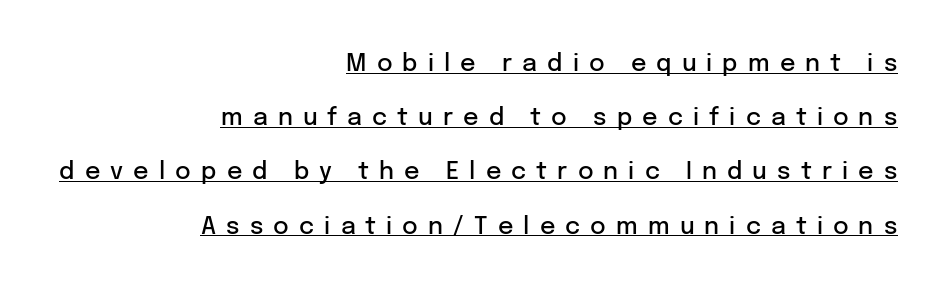
The image shows 24 px text type, upright; set right-aligned, loose line spacing (2.26x), unusually wide letter spacing (+0.42 em), underlined.
